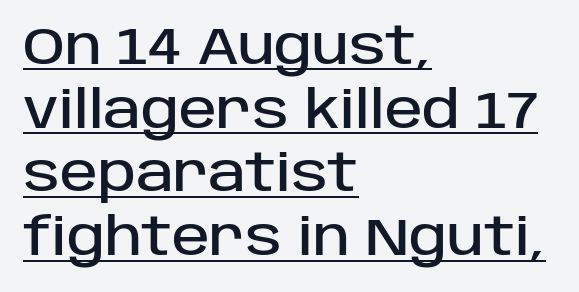
{"serif": "no", "italic": "no", "width": "normal", "stroke_contrast": "low", "x_height": "large", "monospaced": "no", "underline": "yes", "align": "left", "line_spacing": "normal", "line_spacing_ratio": 1.25, "letter_spacing": "normal", "letter_spacing_em": 0.0, "glyph_px": 51}
